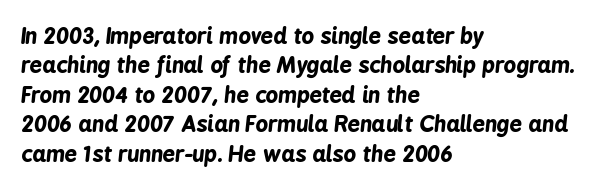
The image shows 22 px bold type, italic (leaning right); set left-aligned, normal line spacing (1.34x), normal letter spacing, not underlined.
